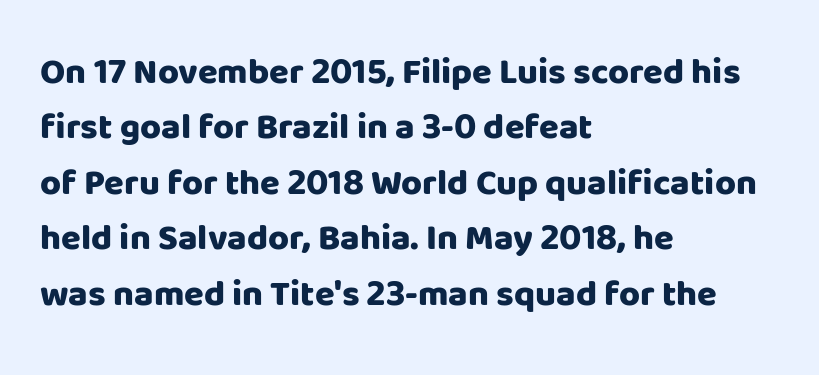
The image shows 36 px heavy sans-serif type, upright; set left-aligned, normal line spacing (1.54x), normal letter spacing, not underlined; low stroke contrast and a large x-height.
